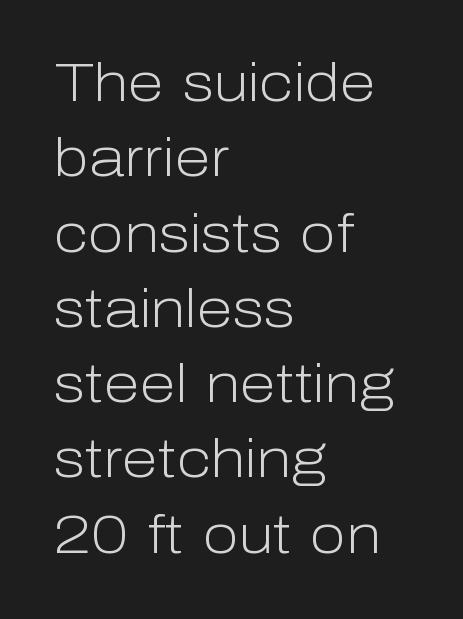
{"serif": "no", "italic": "no", "bold": "no", "weight": "light", "width": "normal", "stroke_contrast": "low", "x_height": "medium", "monospaced": "no", "underline": "no", "align": "left", "line_spacing": "normal", "line_spacing_ratio": 1.42, "letter_spacing": "normal", "letter_spacing_em": 0.0, "glyph_px": 53}
